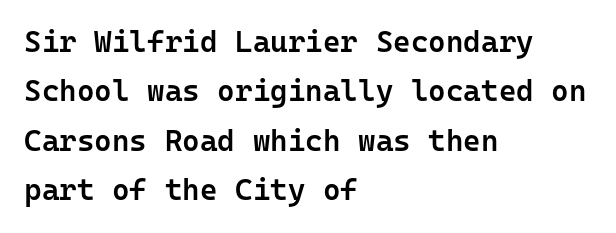
{"serif": "no", "italic": "no", "bold": "semi", "weight": "semibold", "width": "normal", "stroke_contrast": "low", "x_height": "medium", "monospaced": "yes", "underline": "no", "align": "left", "line_spacing": "normal", "line_spacing_ratio": 1.65, "letter_spacing": "normal", "letter_spacing_em": 0.0, "glyph_px": 30}
